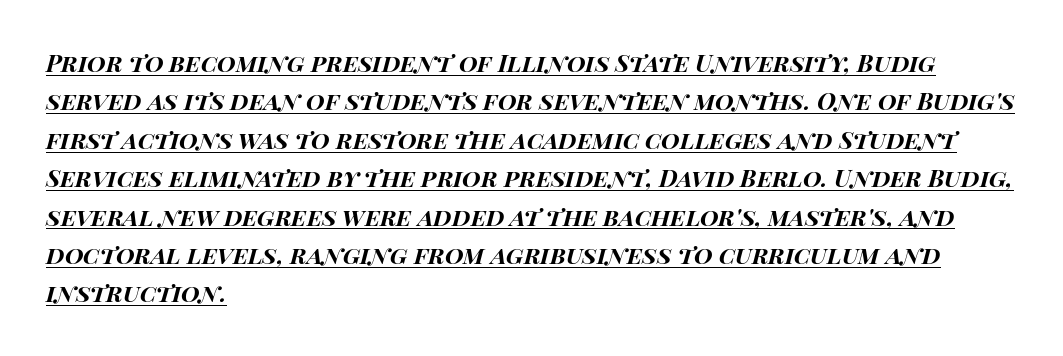
Q: Is the text bold? A: Yes.
Q: Is the text italic (slanted)? A: Yes, it leans right by about 15 degrees.
Q: Is the text underlined? A: Yes.
Q: How is the paragraph aligned? A: Left-aligned.
Q: Is the spacing between letters normal or unusually wide? A: Normal.
Q: Is the spacing between lines tight, normal or loose? A: Normal.
